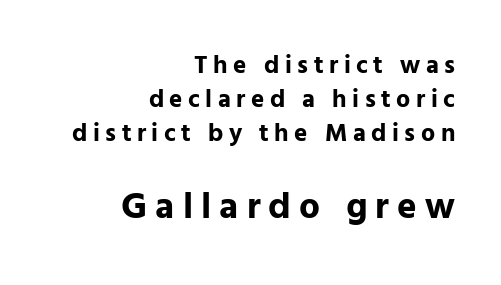
{"serif": "no", "italic": "no", "bold": "yes", "weight": "bold", "width": "normal", "stroke_contrast": "low", "x_height": "medium", "monospaced": "no", "underline": "no", "align": "right", "line_spacing": "normal", "line_spacing_ratio": 1.36, "letter_spacing": "wide", "letter_spacing_em": 0.22, "larger_block": "second", "size_ratio": 1.48, "glyph_px": 37}
